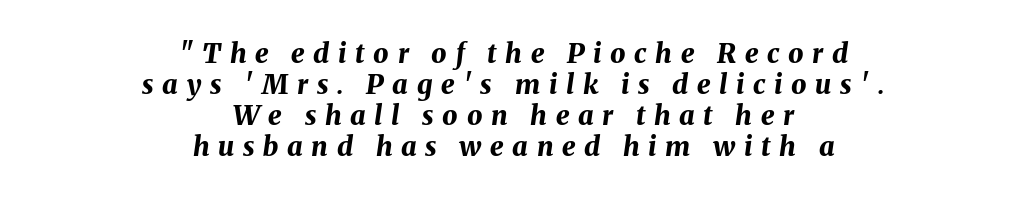
Caption: bold face, heavy strokes. The lines are packed closely together with very little leading. In terms of posture, this sample is oblique. Both edges are ragged and mirror each other, which tells us the setting is centered.
